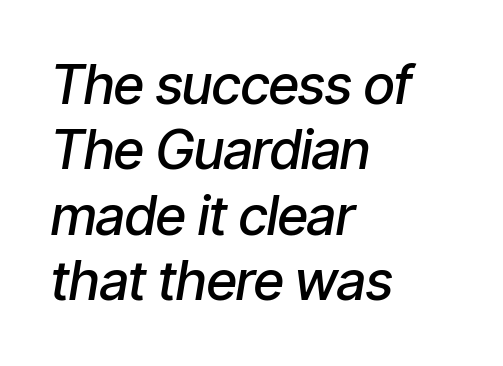
As a designer I'd log this as weight 600, semibold. Decoration check: the copy has no underline. If you drew a line through each stem, it would be angled. Every row of glyphs begins at an identical x-position on the left. The passage shown is typed in a proportional face where columns would drift.
